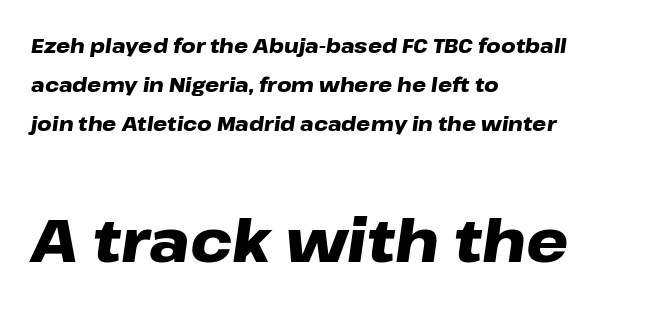
Baseline-to-baseline distance is far greater than the letter height. A dark, heavy texture on the line: the type is bold. Each letter keeps its own natural width here, so spacing adapts to shape. Looking at the ascenders, they clearly lean.
